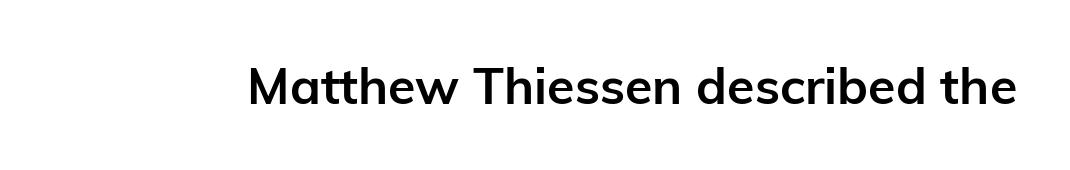
Chunky letters — that's bold for sure. Each word holds together tightly as a unit, with standard inter-letter gaps. Vertical strokes here are truly vertical. Proportional: the letters do not fall into vertical columns.
